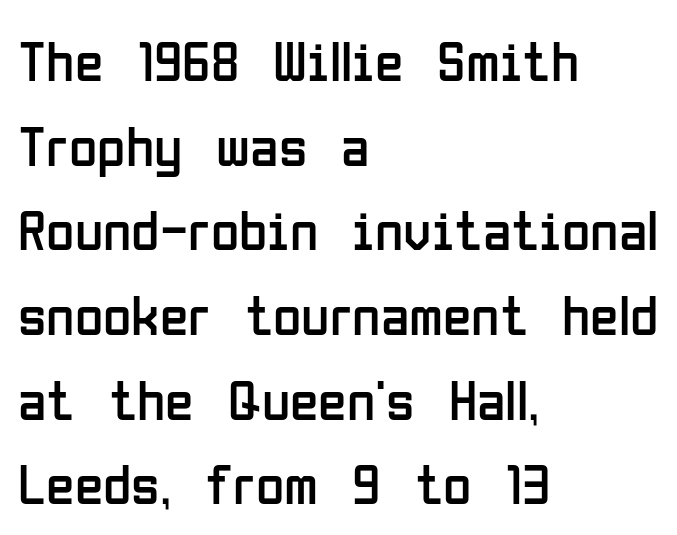
The image shows 58 px regular-weight, condensed sans-serif type, upright; set left-aligned, normal line spacing (1.46x), normal letter spacing, not underlined; low stroke contrast and a medium x-height.
